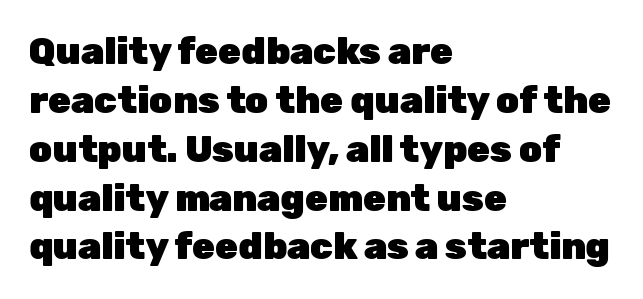
Q: Is the text bold? A: Yes.
Q: Is the text italic (slanted)? A: No, it is upright.
Q: Is the typeface a serif or a sans-serif typeface? A: Sans-serif.
Q: Is the text underlined? A: No.
Q: How is the paragraph aligned? A: Left-aligned.
Q: Is the spacing between letters normal or unusually wide? A: Normal.
Q: Is the spacing between lines tight, normal or loose? A: Normal.
Q: Width (condensed, normal, or wide)? A: Normal.
Q: Stroke contrast? A: Low.
Q: x-height? A: Medium.
Q: Monospaced? A: No.
